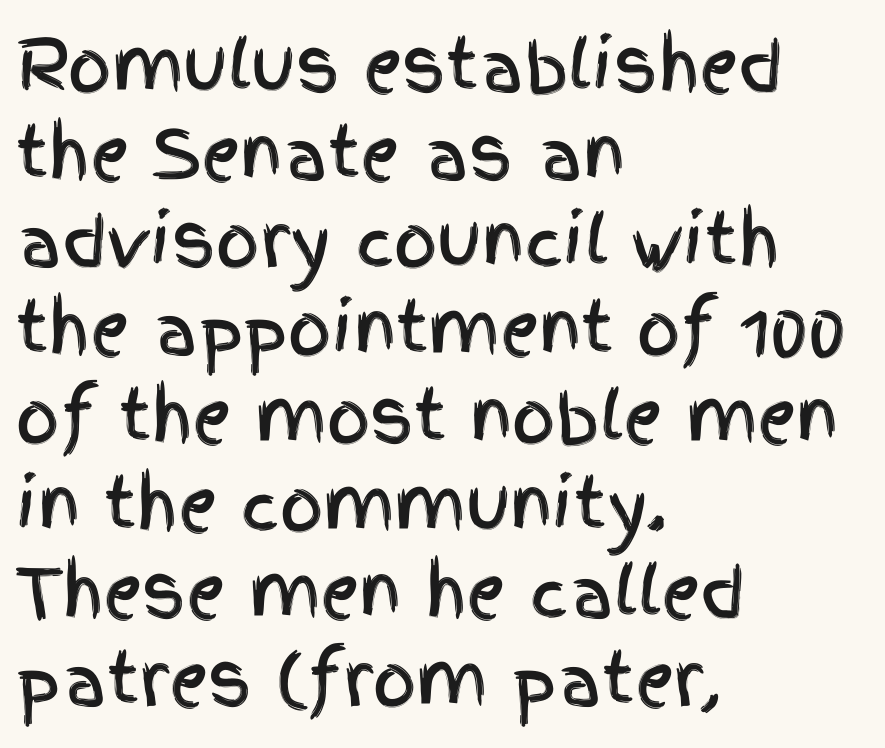
The image shows 68 px condensed sans-serif type, upright; set left-aligned, normal line spacing (1.29x), normal letter spacing, not underlined; a large x-height.
